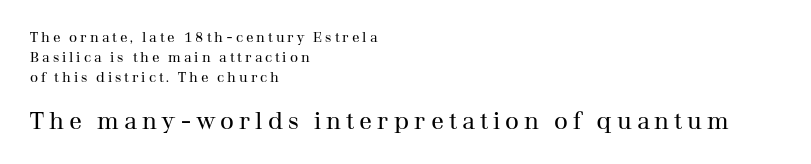
The strokes are not fattened; the text isn't bold. Note: smaller setting up top, larger setting below. The space beneath each line is pristine and unruled. The text block is weighted toward the left margin, trailing off unevenly rightward.
